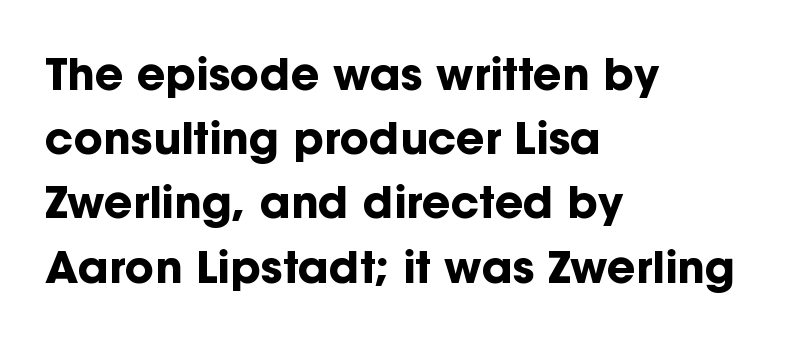
{"serif": "no", "italic": "no", "bold": "yes", "weight": "bold", "width": "normal", "stroke_contrast": "low", "x_height": "medium", "monospaced": "no", "underline": "no", "align": "left", "line_spacing": "normal", "line_spacing_ratio": 1.46, "letter_spacing": "normal", "letter_spacing_em": 0.0, "glyph_px": 44}
